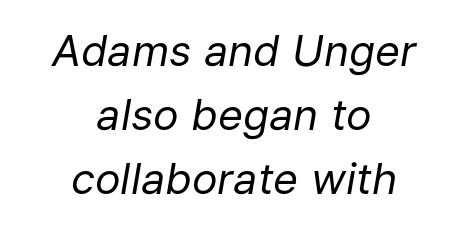
Every character sits at an angle, as italics do. The strip under each line holds only bare page. No extra ink here — the face is not bold. What stands out about the letter spacing? Nothing — it is the standard amount. Spacing verdict: proportional, widths tailored to each character. If you measured baseline to baseline, you'd find a middling distance.
